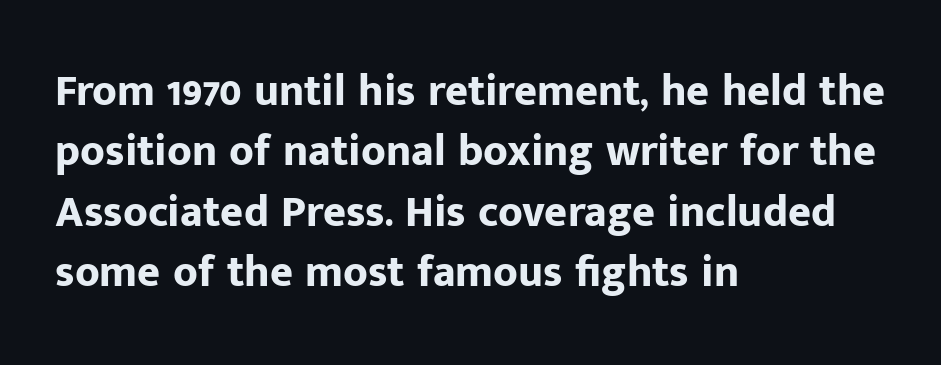
The image shows 44 px bold sans-serif type, upright; set left-aligned, normal line spacing (1.37x), normal letter spacing, not underlined; low stroke contrast and a medium x-height.
